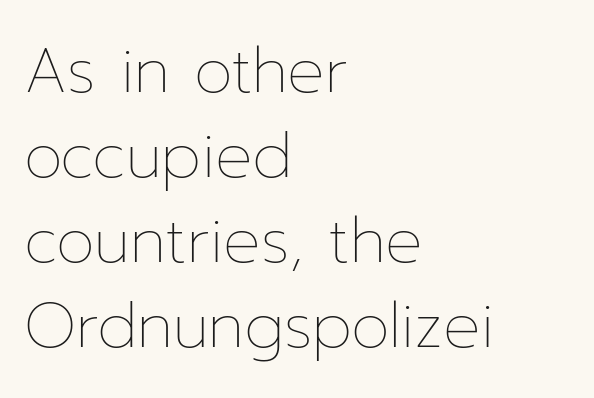
The image shows 62 px thin type, upright; set left-aligned, normal line spacing (1.37x), normal letter spacing, not underlined; low stroke contrast and a medium x-height.
